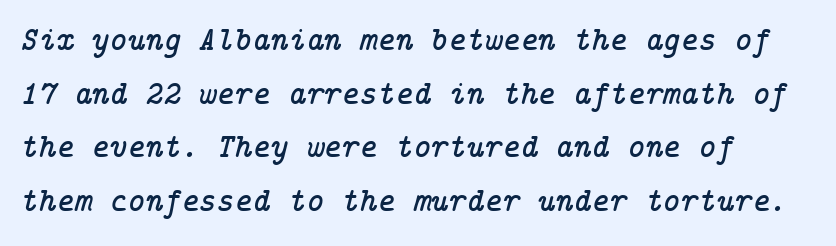
Yep, that's italic — everything's leaning. Little horizontal feet cap the strokes, marking this as serif type. Beneath every word, the page is bare. A typesetter would call this zero additional tracking. The space between consecutive lines is moderate. The paragraph has a hard left edge and a soft right edge.
